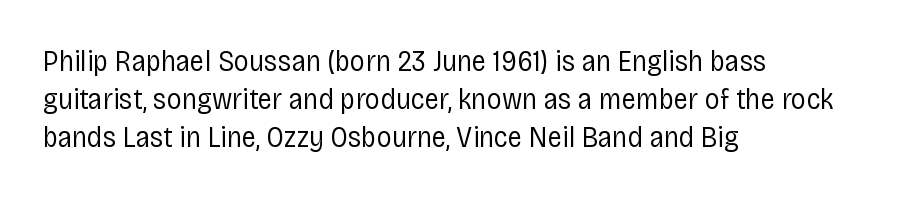
Every character sits straight up, as roman type does. The rendering shows plain stroke endings on the letterforms — a sans-serif design. Do the characters align in a grid? No, the font is proportional. The block of text has a typical density, with ordinary space between rows. Is the type heavy? It reads as light-to-regular instead.
